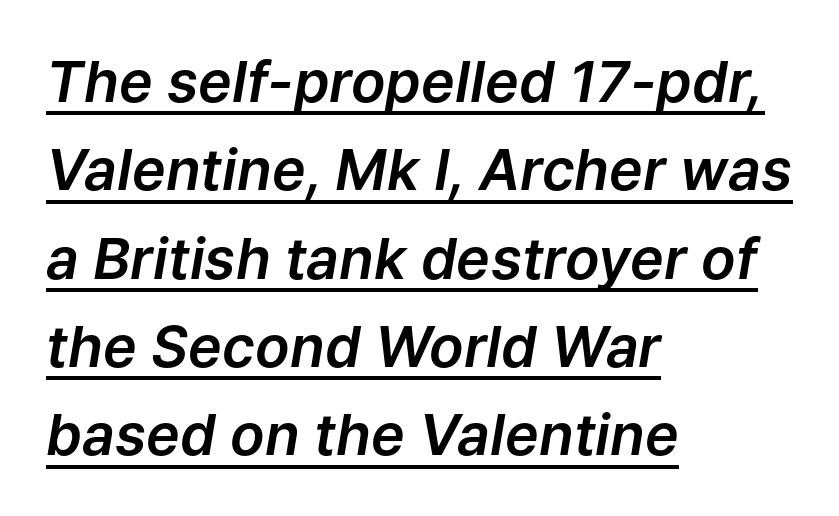
Q: Is the text italic (slanted)? A: Yes, it leans right by about 9 degrees.
Q: Is the text underlined? A: Yes.
Q: How is the paragraph aligned? A: Left-aligned.
Q: Is the spacing between letters normal or unusually wide? A: Normal.
Q: Is the spacing between lines tight, normal or loose? A: Normal.
Q: Width (condensed, normal, or wide)? A: Normal.
Q: Stroke contrast? A: Low.
Q: x-height? A: Medium.
Q: Monospaced? A: No.
